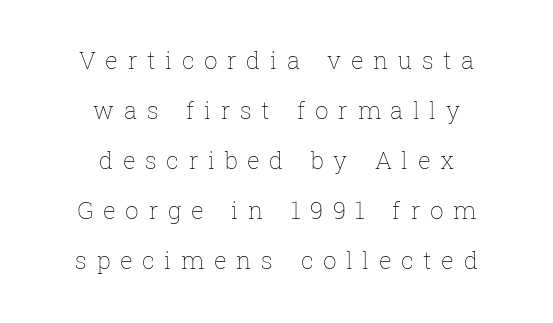
The image shows 24 px text type, upright; set centered, loose line spacing (2.08x), unusually wide letter spacing (+0.4 em), not underlined.
